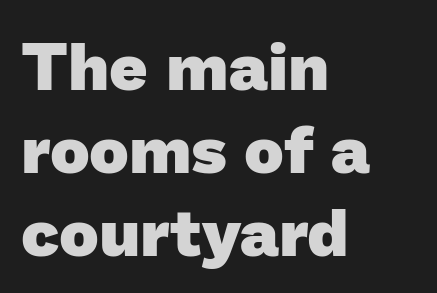
{"serif": "no", "bold": "yes", "weight": "heavy", "width": "normal", "stroke_contrast": "low", "x_height": "medium", "monospaced": "no", "underline": "no", "align": "left", "line_spacing_ratio": 1.24, "letter_spacing": "normal", "letter_spacing_em": 0.0, "glyph_px": 67}
